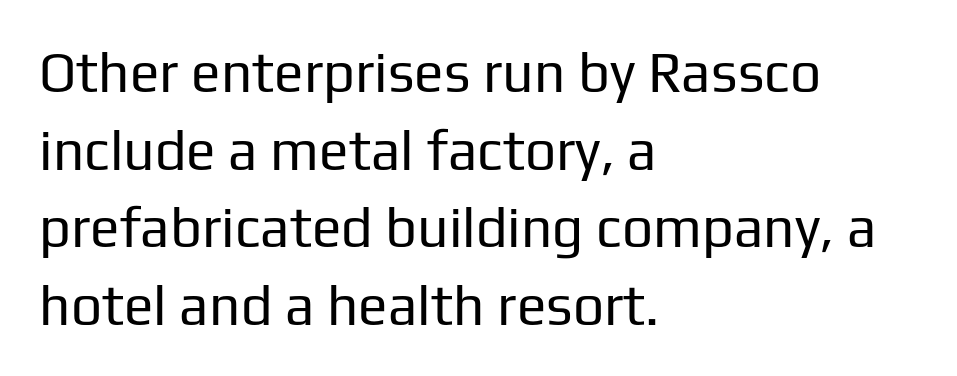
The strokes are not fattened; the text isn't bold. All the whitespace from short lines collects on the right. Each letter keeps its own natural width here, so spacing adapts to shape. Successive baselines arrive at the customary interval.
